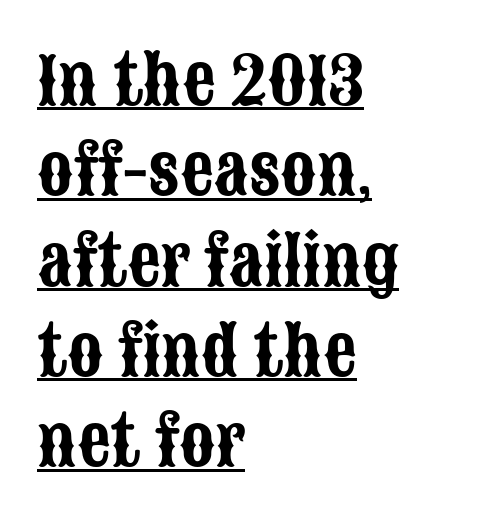
The image shows 65 px condensed sans-serif type, upright; set left-aligned, normal line spacing (1.39x), normal letter spacing, underlined; low stroke contrast and a large x-height.
